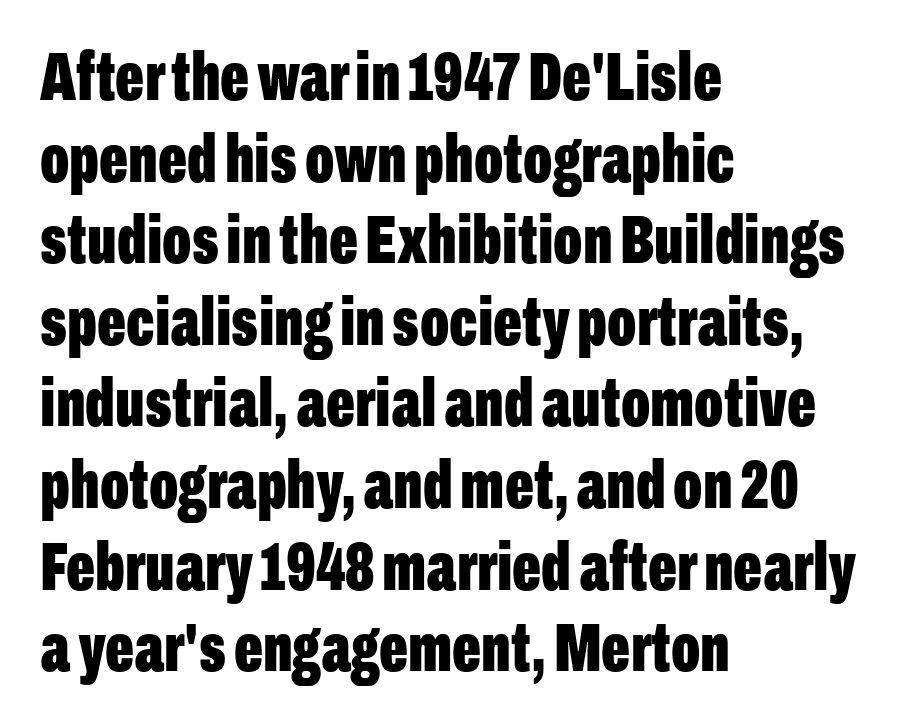
The image shows 68 px bold, condensed sans-serif type, upright; set left-aligned, line spacing 1.2x, normal letter spacing, not underlined; low stroke contrast and a medium x-height.
